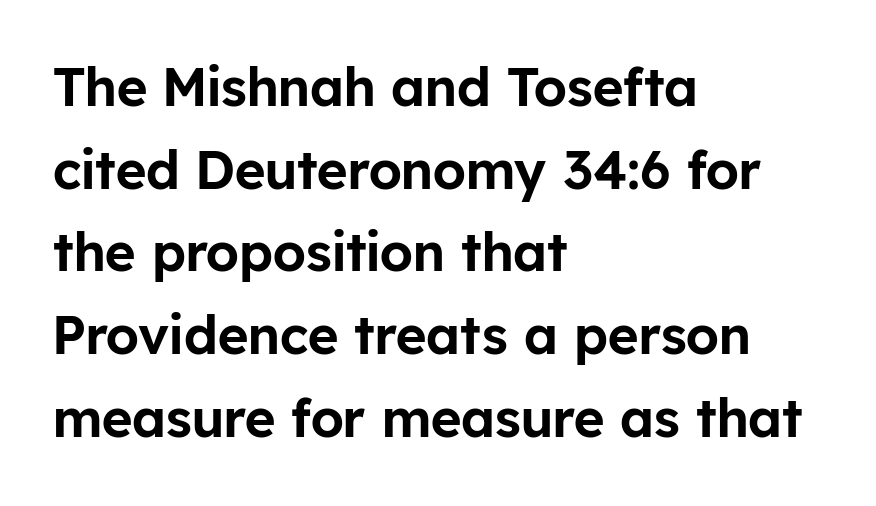
Q: Is the text italic (slanted)? A: No, it is upright.
Q: Is the typeface a serif or a sans-serif typeface? A: Sans-serif.
Q: Is the text underlined? A: No.
Q: How is the paragraph aligned? A: Left-aligned.
Q: Is the spacing between letters normal or unusually wide? A: Normal.
Q: Is the spacing between lines tight, normal or loose? A: Normal.
Q: Width (condensed, normal, or wide)? A: Normal.
Q: Stroke contrast? A: Low.
Q: x-height? A: Medium.
Q: Monospaced? A: No.
